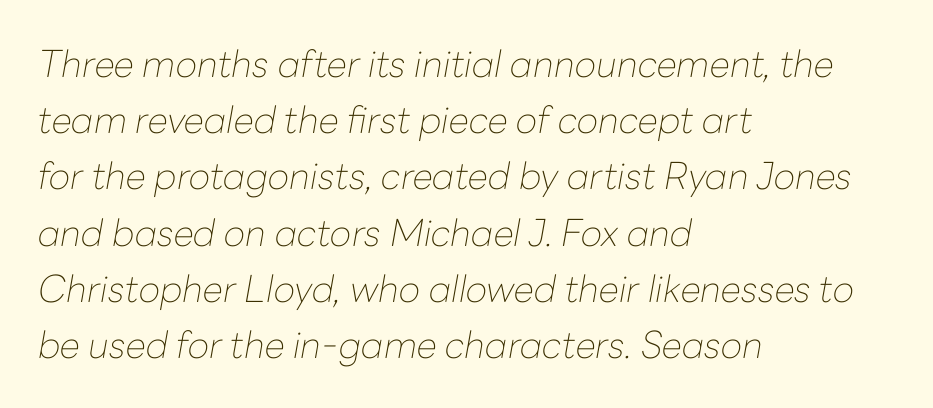
Q: Is the text bold? A: No.
Q: Is the text italic (slanted)? A: Yes, it leans right by about 10 degrees.
Q: Is the text underlined? A: No.
Q: How is the paragraph aligned? A: Left-aligned.
Q: Is the spacing between letters normal or unusually wide? A: Normal.
Q: Is the spacing between lines tight, normal or loose? A: Normal.
Q: Width (condensed, normal, or wide)? A: Normal.
Q: Stroke contrast? A: Low.
Q: x-height? A: Medium.
Q: Monospaced? A: No.
